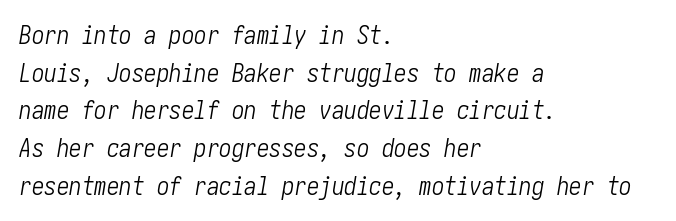
Q: Is the text bold? A: No.
Q: Is the text italic (slanted)? A: Yes, it leans right by about 10 degrees.
Q: Is the text underlined? A: No.
Q: How is the paragraph aligned? A: Left-aligned.
Q: Is the spacing between letters normal or unusually wide? A: Normal.
Q: Is the spacing between lines tight, normal or loose? A: Normal.
